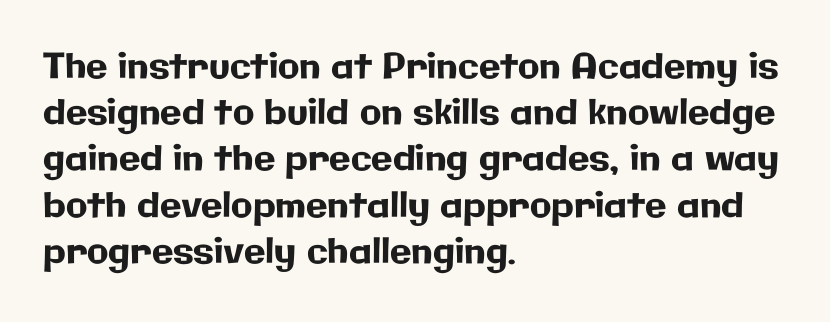
{"serif": "no", "italic": "no", "width": "normal", "stroke_contrast": "low", "x_height": "medium", "monospaced": "no", "underline": "no", "align": "left", "line_spacing": "normal", "line_spacing_ratio": 1.32, "letter_spacing": "normal", "letter_spacing_em": 0.0, "glyph_px": 35}
